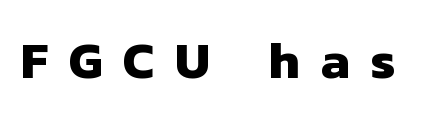
The face used here is rendered with a markedly widened letterfit. Nothing sits at the stroke ends, so this counts as sans-serif. The passage shown is typed in a proportional face where columns would drift. The sample has been set heavy, in full bold. Quick note: underline off.
